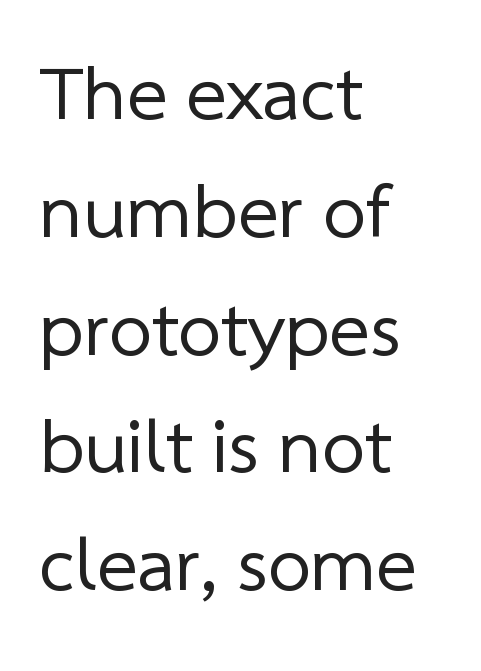
The image shows 77 px regular-weight sans-serif type; set left-aligned, normal line spacing (1.53x), normal letter spacing, not underlined; low stroke contrast and a medium x-height.
